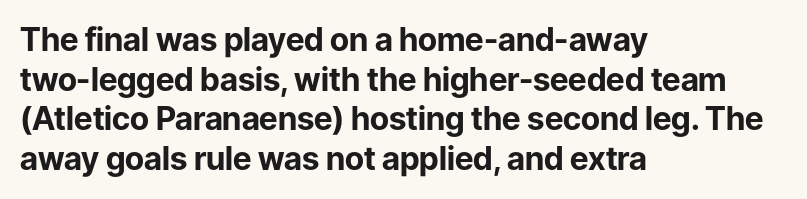
{"serif": "no", "italic": "no", "bold": "yes", "weight": "bold", "width": "normal", "stroke_contrast": "low", "x_height": "medium", "monospaced": "no", "underline": "no", "align": "left", "line_spacing_ratio": 1.24, "letter_spacing": "normal", "letter_spacing_em": 0.0, "glyph_px": 32}
